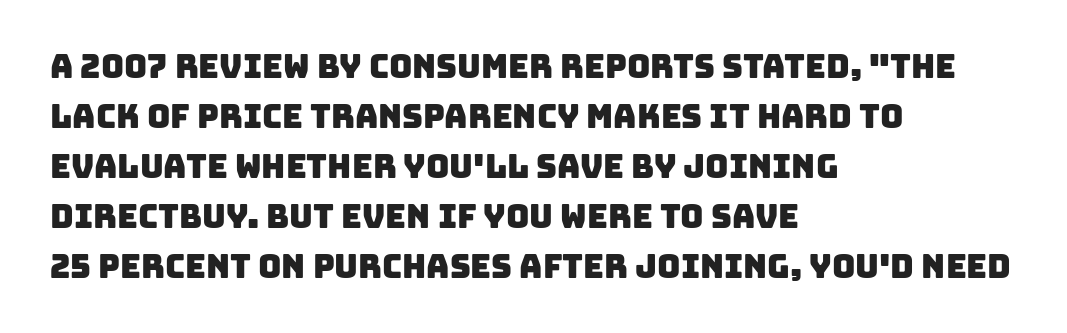
Look at the tracking — it's just the regular setting, nothing added. Anything drawn beneath the words? Only blank space. A typesetter would label this face a sans. Caption: multi-line text, flush left, ragged right. The face used here is proportionally spaced, like ordinary book or web type.
